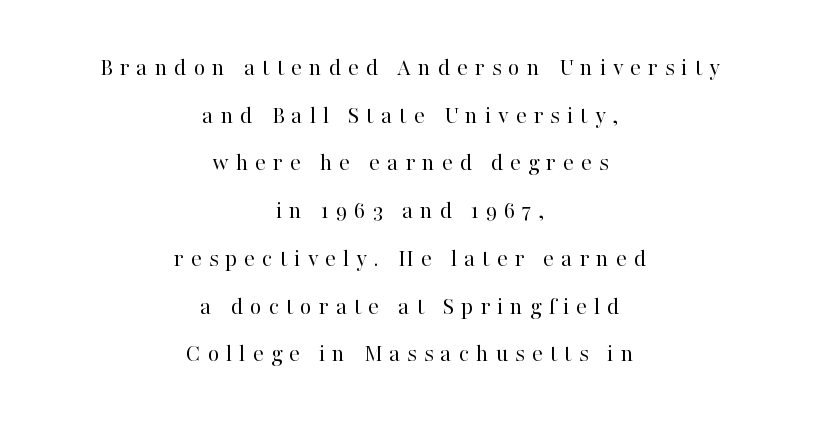
{"italic": "no", "bold": "no", "underline": "no", "align": "center", "line_spacing": "loose", "line_spacing_ratio": 1.91, "letter_spacing": "wide", "letter_spacing_em": 0.28, "glyph_px": 25}
